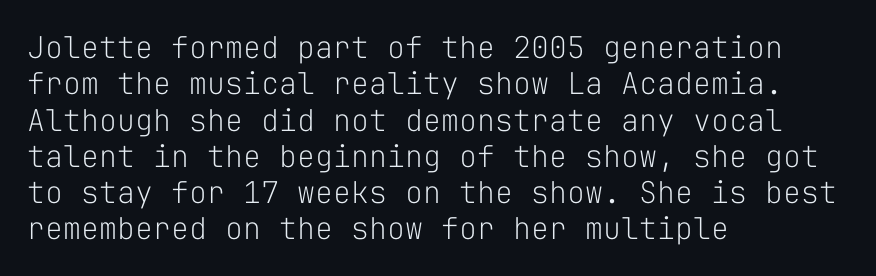
The image shows 30 px light sans-serif type, upright, monospaced; set left-aligned, line spacing 1.21x, normal letter spacing, not underlined; low stroke contrast and a medium x-height.
